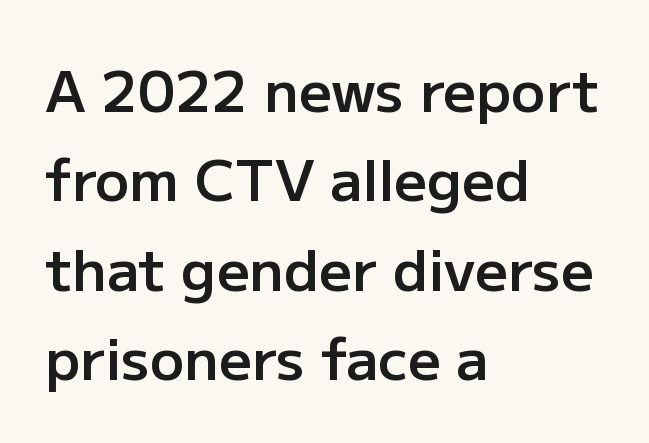
You could not count columns in this text — the font is proportionally spaced. A somewhat darkened texture: the type is semibold rather than bold. Notice how descenders clear the ascenders below comfortably — that's standard leading. A sans-serif font was chosen for this passage. Posture: upright roman. Is the block centered? No — it sits flush against the left margin.
